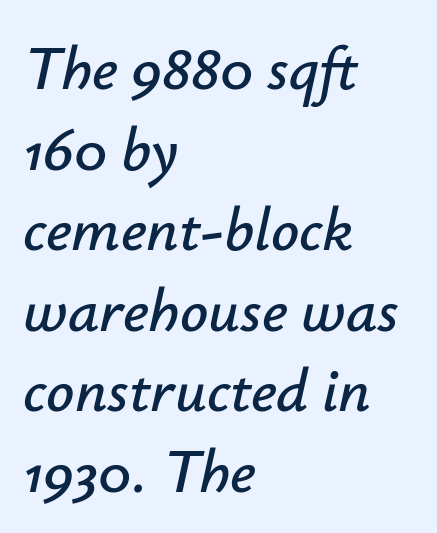
The text carries the slant typical of an italic or oblique font. Characters follow at the spacing the type designer built in. Looks like regular typesetting: each glyph gets only the width it needs. The lines sit at an ordinary, default distance from one another. The glyphs are unaccompanied by any horizontal stroke below them.
